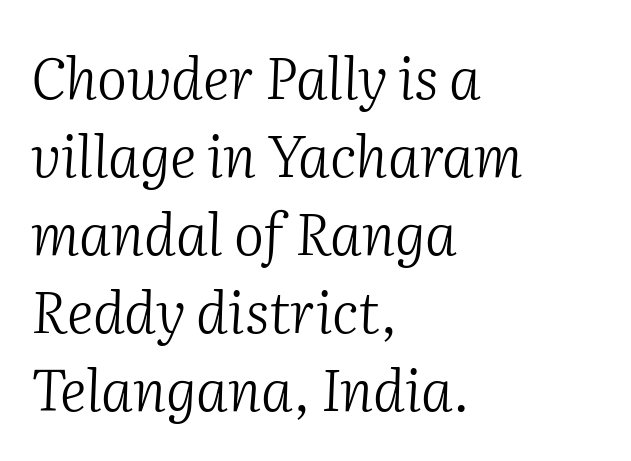
{"serif": "yes", "italic": "yes", "lean": "right", "slant_degrees": 2, "bold": "no", "weight": "light", "width": "normal", "stroke_contrast": "medium", "x_height": "medium", "monospaced": "no", "underline": "no", "align": "left", "line_spacing": "normal", "line_spacing_ratio": 1.37, "letter_spacing": "normal", "letter_spacing_em": 0.0, "glyph_px": 57}
